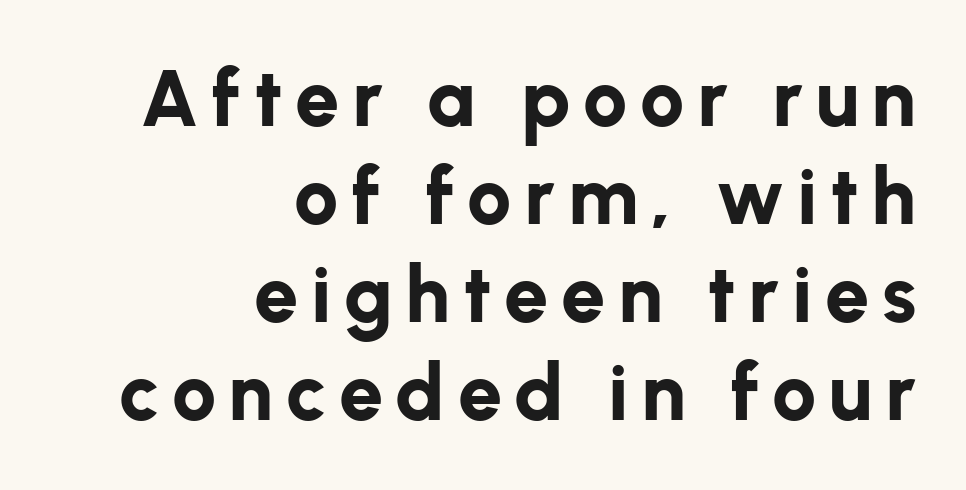
{"serif": "no", "italic": "no", "bold": "yes", "weight": "bold", "width": "normal", "stroke_contrast": "low", "x_height": "medium", "monospaced": "no", "underline": "no", "align": "right", "line_spacing_ratio": 1.24, "glyph_px": 79}
